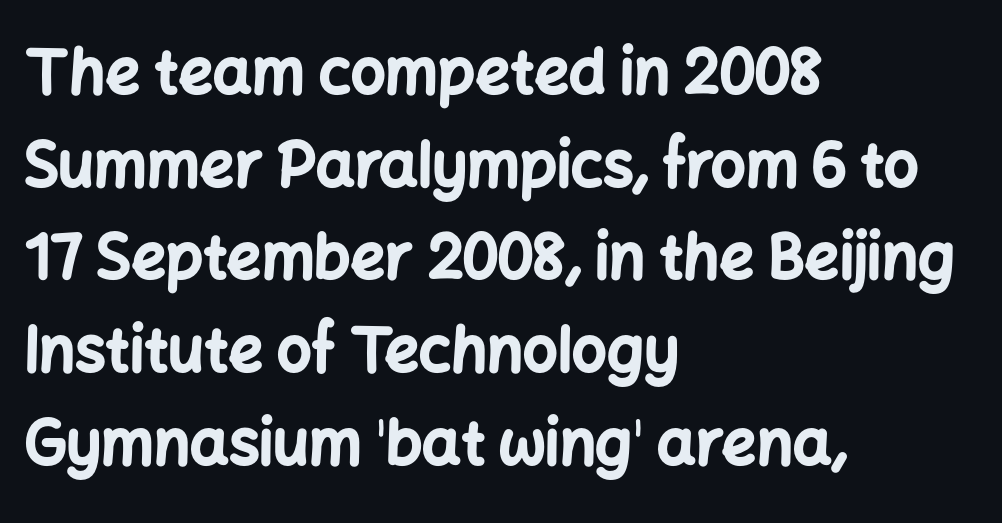
The passage shown is not underscored anywhere. The face used here is rendered with its standard letterfit. Do the characters align in a grid? No, the font is proportional. Leading matches the norm, producing a regular column. The passage shown is typeset with a sans-serif family.
